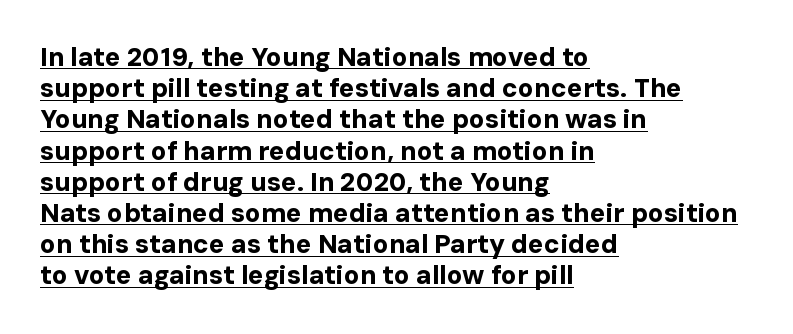
{"italic": "no", "bold": "yes", "underline": "yes", "align": "left", "line_spacing_ratio": 1.2, "letter_spacing": "normal", "letter_spacing_em": 0.0, "glyph_px": 26}
